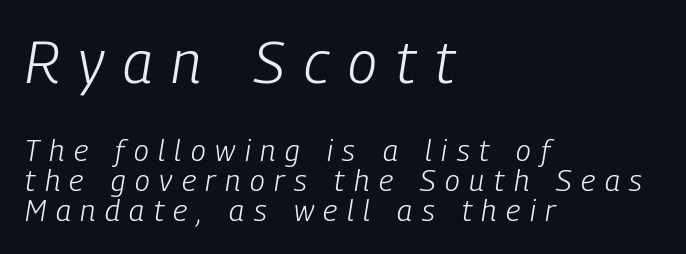
Q: Is the text bold? A: No.
Q: Is the text italic (slanted)? A: Yes, it leans right by about 9 degrees.
Q: Is the text underlined? A: No.
Q: How is the paragraph aligned? A: Left-aligned.
Q: Is the spacing between letters normal or unusually wide? A: Unusually wide.
Q: Is the spacing between lines tight, normal or loose? A: Tight.
Q: Which block of text is set in a larger size, the first (top) or the second (bottom)? A: The first (top) one.
Q: Width (condensed, normal, or wide)? A: Condensed.
Q: Stroke contrast? A: Low.
Q: x-height? A: Medium.
Q: Monospaced? A: No.
